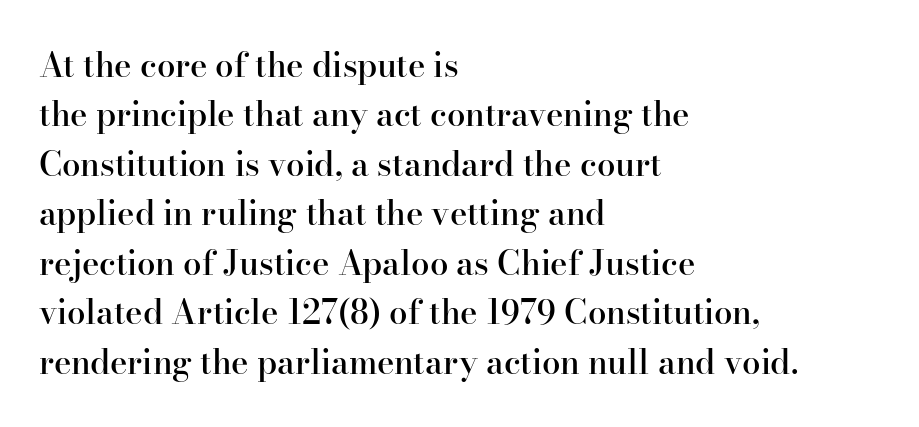
Q: Is the text bold? A: Semi-bold.
Q: Is the text italic (slanted)? A: No, it is upright.
Q: Is the typeface a serif or a sans-serif typeface? A: Serif.
Q: Is the text underlined? A: No.
Q: How is the paragraph aligned? A: Left-aligned.
Q: Is the spacing between letters normal or unusually wide? A: Normal.
Q: Is the spacing between lines tight, normal or loose? A: Normal.
Q: Width (condensed, normal, or wide)? A: Normal.
Q: Stroke contrast? A: High.
Q: x-height? A: Small.
Q: Monospaced? A: No.
